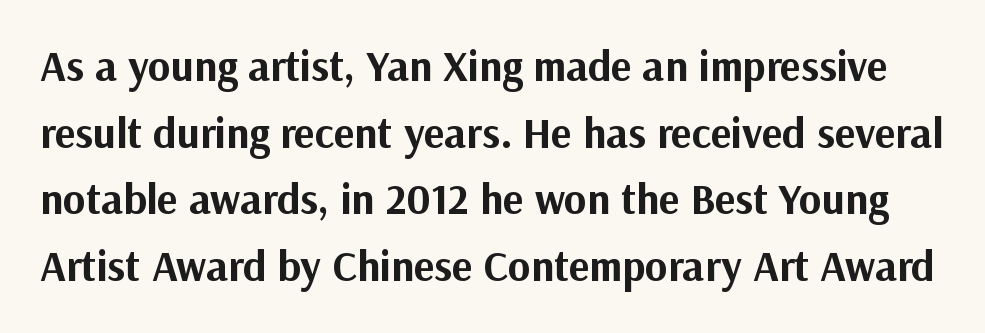
Varying glyph widths throughout — classic text-font behaviour. The rendering keeps characters at their native spacing. Quick note: interline space is typical. It's the straight-up-and-down kind of type. In terms of weight, the rendering is a true, heavy bold. The gap between lines stays unmarked.
